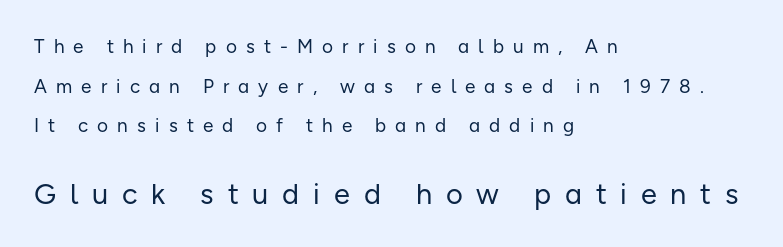
A light-to-regular cut is what we see here. What's the leading like? Stretched, with rows far apart. A clean baseline with only descenders dipping below it. Honestly, the letter spacing is so wide it's the main thing you notice. These lines are composed in type without serifs. The rendering enlarges the type as you move from the upper chunk to the lower.
